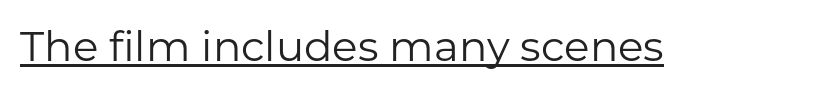
The image shows 42 px regular-weight sans-serif type, upright; set normal letter spacing, underlined; low stroke contrast and a medium x-height.
